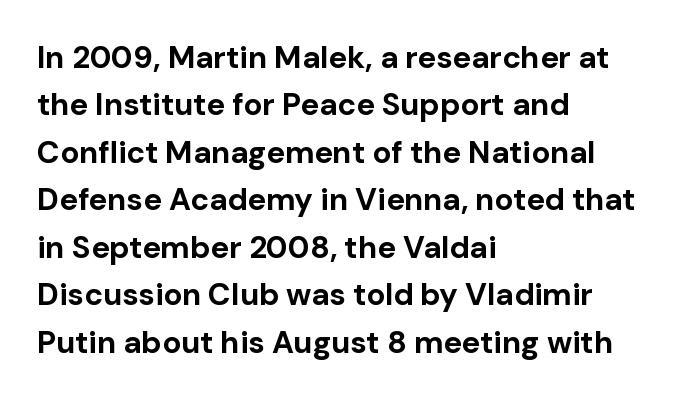
The image shows 31 px bold sans-serif type, upright; set left-aligned, normal line spacing (1.53x), normal letter spacing, not underlined; low stroke contrast and a medium x-height.
